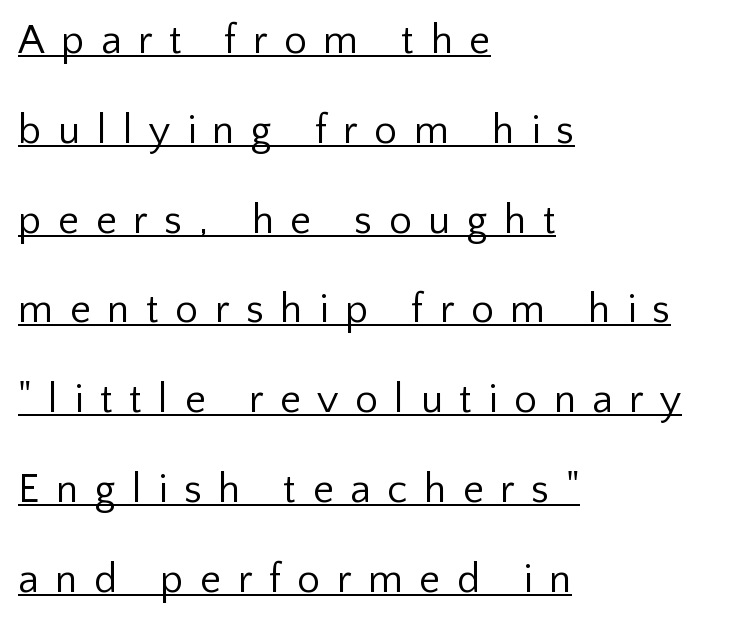
Q: Is the text bold? A: No.
Q: Is the text italic (slanted)? A: No, it is upright.
Q: Is the typeface a serif or a sans-serif typeface? A: Sans-serif.
Q: Is the text underlined? A: Yes.
Q: How is the paragraph aligned? A: Left-aligned.
Q: Is the spacing between letters normal or unusually wide? A: Unusually wide.
Q: Is the spacing between lines tight, normal or loose? A: Loose.
Q: Width (condensed, normal, or wide)? A: Normal.
Q: Stroke contrast? A: Low.
Q: x-height? A: Medium.
Q: Monospaced? A: No.
